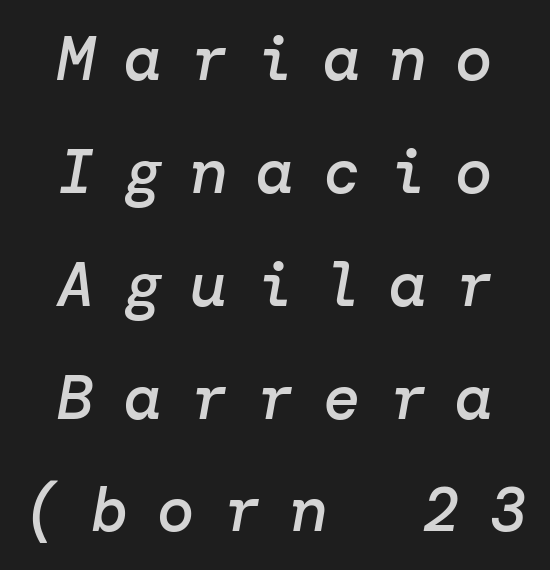
The image shows 62 px semibold type, italic (leaning right); set centered, line spacing 1.82x, unusually wide letter spacing (+0.47 em), not underlined; low stroke contrast and a medium x-height.
